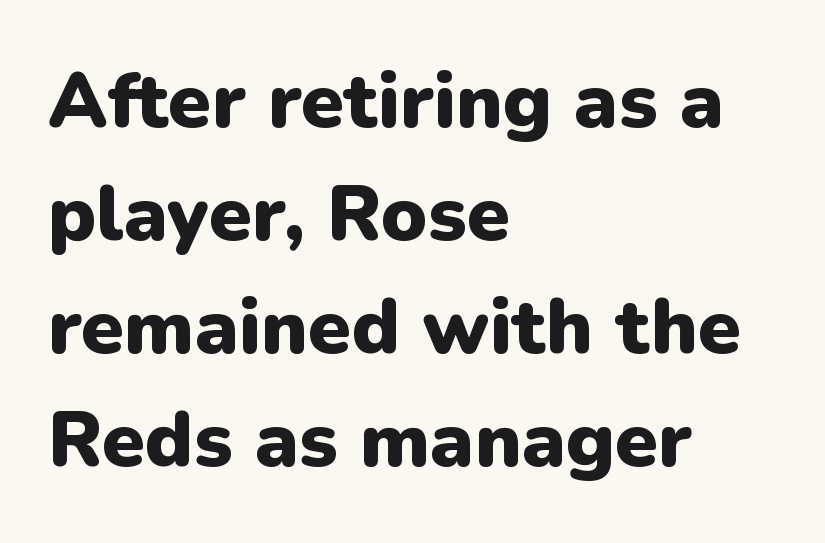
The paragraph shown leans on its left margin. Stroke terminals: plain, sans-serif. Lines of text with bare space underneath. The line texture is even and compact thanks to regular tracking. The glyphs have the mass of a bold cut. These lines are rendered in a variable-pitch font.
